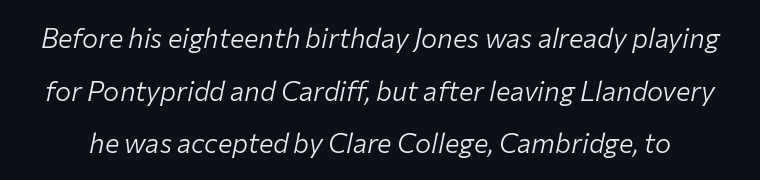
{"italic": "yes", "lean": "right", "slant_degrees": 12, "bold": "no", "underline": "no", "line_spacing": "loose", "line_spacing_ratio": 1.95, "letter_spacing": "normal", "letter_spacing_em": 0.0, "glyph_px": 27}
